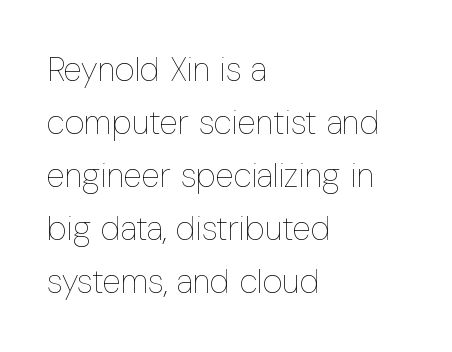
{"italic": "no", "bold": "no", "weight": "thin", "width": "condensed", "stroke_contrast": "low", "x_height": "medium", "monospaced": "no", "underline": "no", "align": "left", "line_spacing": "normal", "line_spacing_ratio": 1.56, "letter_spacing": "normal", "letter_spacing_em": 0.0, "glyph_px": 34}
